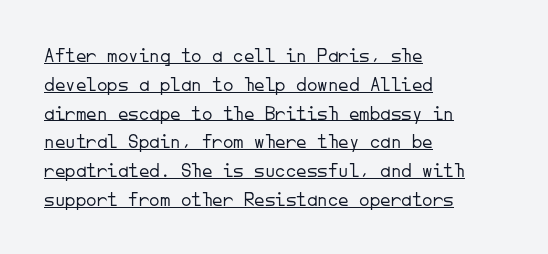
The image shows 21 px text type, upright; set left-aligned, normal line spacing (1.37x), normal letter spacing, underlined.
